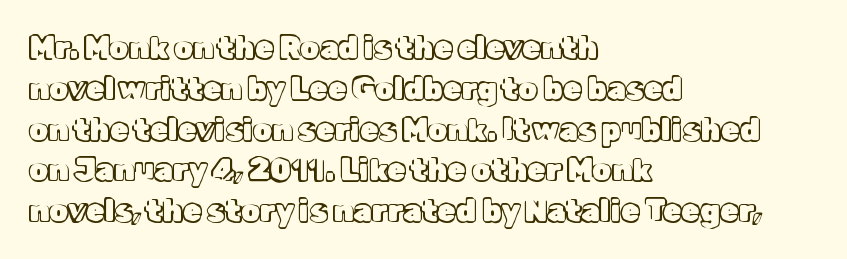
Q: Is the text italic (slanted)? A: No, it is upright.
Q: Is the text underlined? A: No.
Q: How is the paragraph aligned? A: Left-aligned.
Q: Is the spacing between letters normal or unusually wide? A: Normal.
Q: Is the spacing between lines tight, normal or loose? A: Normal.
Q: Width (condensed, normal, or wide)? A: Normal.
Q: x-height? A: Medium.
Q: Monospaced? A: No.
